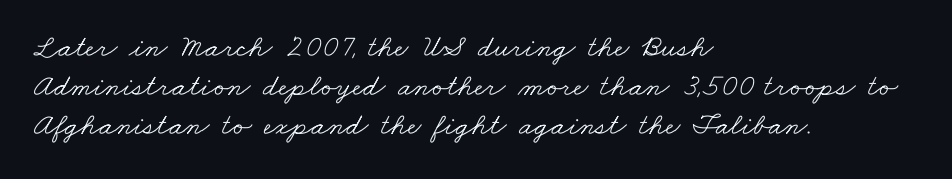
Q: Is the text bold? A: No.
Q: Is the typeface a serif or a sans-serif typeface? A: Serif.
Q: Is the text underlined? A: No.
Q: How is the paragraph aligned? A: Left-aligned.
Q: Is the spacing between letters normal or unusually wide? A: Normal.
Q: Is the spacing between lines tight, normal or loose? A: Normal.
Q: Width (condensed, normal, or wide)? A: Wide.
Q: Stroke contrast? A: Low.
Q: x-height? A: Small.
Q: Monospaced? A: No.
